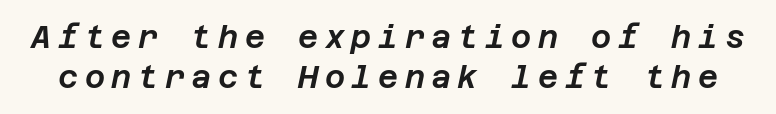
Does the leading feel generous? No, just average. The words here are not underlined. The rendering inserts visible extra space after every character. The glyphs look as if they've been sheared to an angle.
